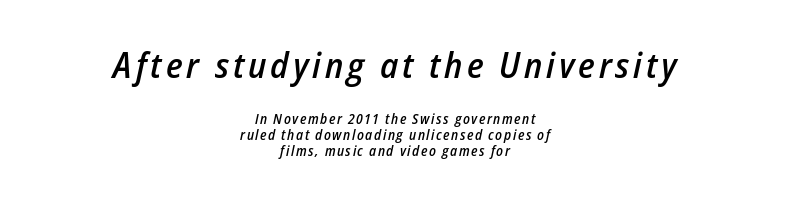
Is the type bold? Partly — it's a semibold, heavier than regular but not fully bold. Compared with typical paragraphs, the rows here are closer together. Neither beginnings nor endings align; midpoints do. The space directly below the letters is spotless. Bigger letters appear in the top chunk; the bottom chunk is reduced.
